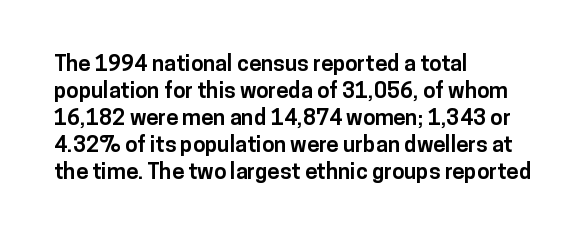
The setting favours the left margin, as ordinary paragraphs usually do. The strip under each line holds only bare page. Every letter is thick-stroked: bold, no question. In terms of posture, this sample is upright. Is the letter spacing exaggerated? No — it looks like the ordinary default.
